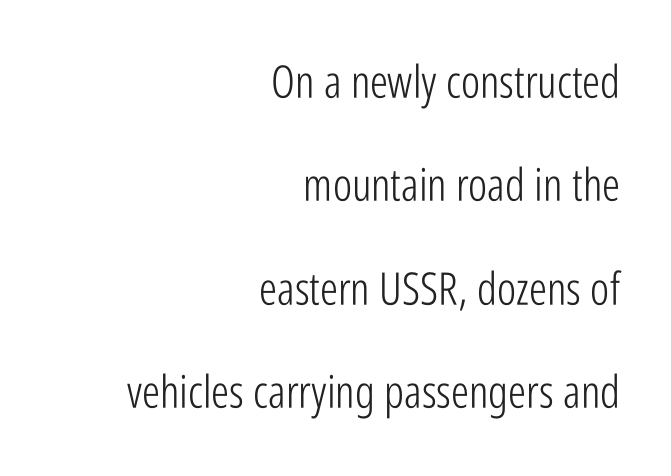
{"serif": "no", "italic": "no", "bold": "no", "weight": "light", "width": "condensed", "stroke_contrast": "low", "x_height": "medium", "monospaced": "no", "underline": "no", "align": "right", "line_spacing": "loose", "line_spacing_ratio": 2.3, "letter_spacing": "normal", "letter_spacing_em": 0.0, "glyph_px": 45}
